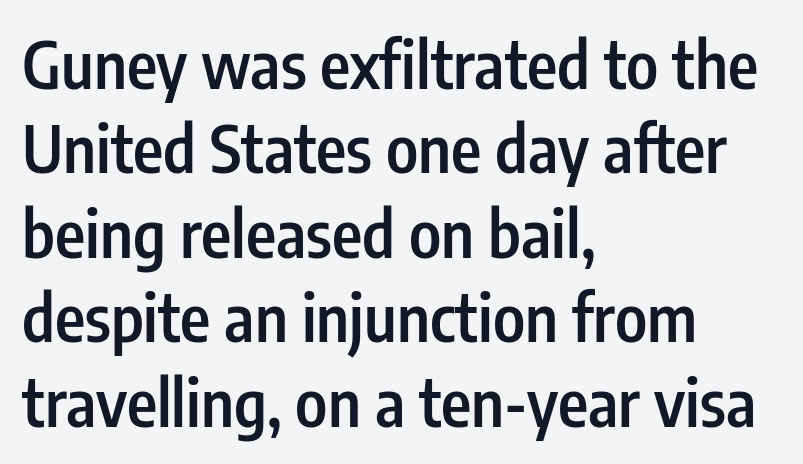
Q: Is the text bold? A: Semi-bold.
Q: Is the text italic (slanted)? A: No, it is upright.
Q: Is the typeface a serif or a sans-serif typeface? A: Sans-serif.
Q: Is the text underlined? A: No.
Q: How is the paragraph aligned? A: Left-aligned.
Q: Is the spacing between letters normal or unusually wide? A: Normal.
Q: Is the spacing between lines tight, normal or loose? A: Normal.
Q: Width (condensed, normal, or wide)? A: Condensed.
Q: Stroke contrast? A: Low.
Q: x-height? A: Medium.
Q: Monospaced? A: No.
